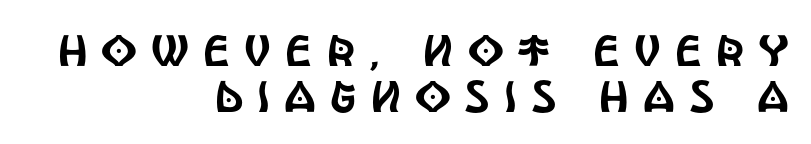
No feet cap the strokes, marking this as sans-serif type. Any mark beneath the type? The region is blank. Look at the tracking — it's clearly loosened, letters drifting apart. This is roman type, the default non-slanted kind.
